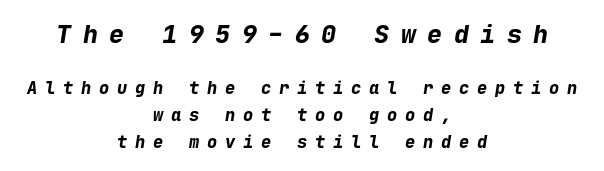
The image shows 25 px bold type, italic (leaning right); set centered, normal line spacing (1.57x), unusually wide letter spacing (+0.46 em), not underlined; the first (top) block is 1.47x larger.
